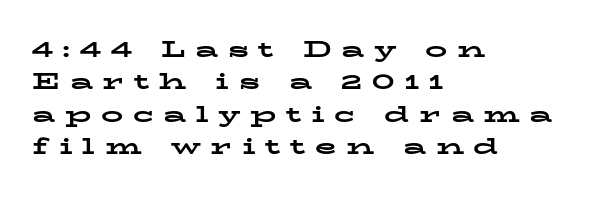
Regarding leading, the lines here are spaced in the standard way. Typesetter's note: full bold, strokes at maximum text heaviness. Each row of text sits above clean, open space. Is the letter spacing exaggerated? Yes — the characters are pushed far apart.
